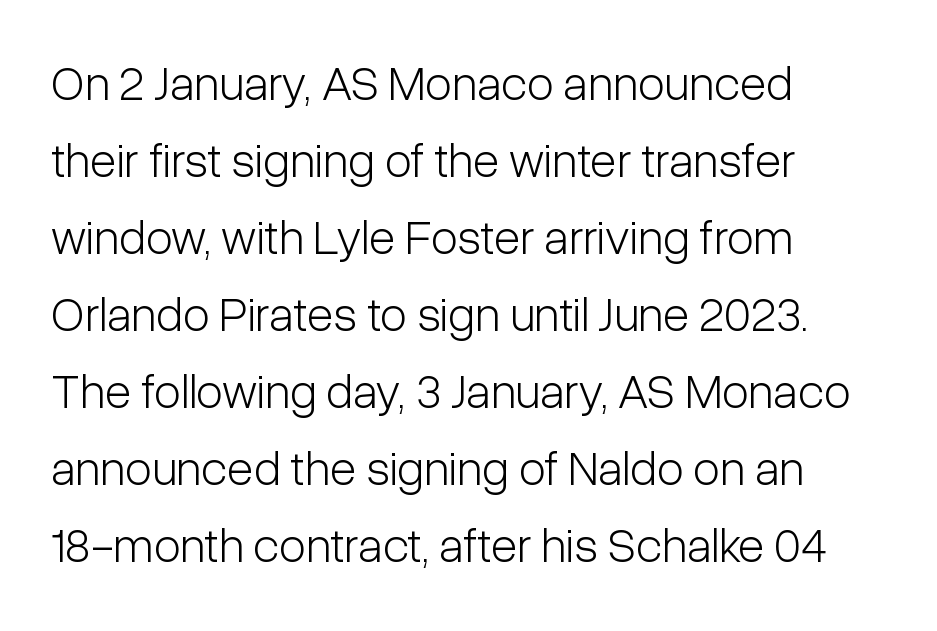
The image shows 49 px light, condensed sans-serif type, upright; set left-aligned, normal line spacing (1.57x), normal letter spacing, not underlined; low stroke contrast and a medium x-height.
